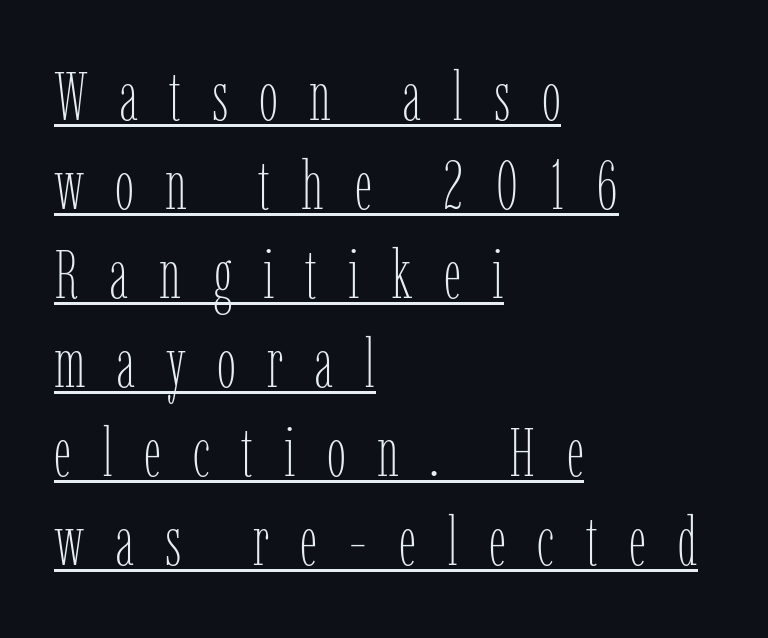
Posture: upright roman. The letters are spread apart with noticeably loose tracking. These lines sit exactly where default settings would place them. Weight: regular or lighter.
